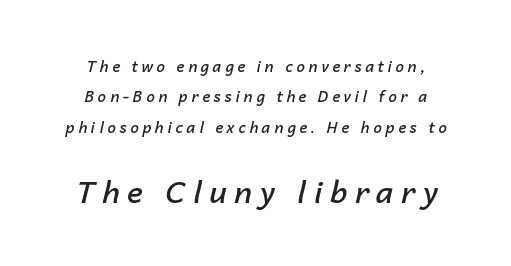
Q: Is the text bold? A: Semi-bold.
Q: Is the text italic (slanted)? A: Yes, it leans right by about 14 degrees.
Q: Is the text underlined? A: No.
Q: Is the spacing between letters normal or unusually wide? A: Unusually wide.
Q: Is the spacing between lines tight, normal or loose? A: Loose.
Q: Which block of text is set in a larger size, the first (top) or the second (bottom)? A: The second (bottom) one.
Q: Width (condensed, normal, or wide)? A: Normal.
Q: Stroke contrast? A: Low.
Q: x-height? A: Medium.
Q: Monospaced? A: No.
